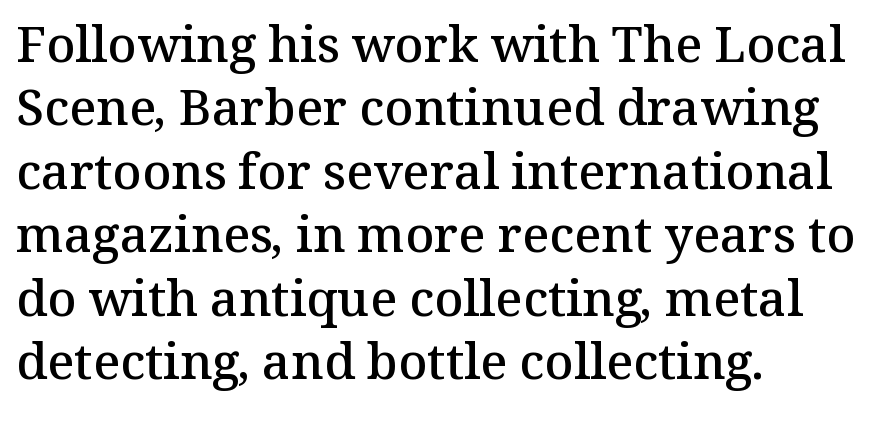
The image shows 50 px semibold serif type, upright; set left-aligned, normal line spacing (1.27x), normal letter spacing, not underlined; medium stroke contrast and a medium x-height.
